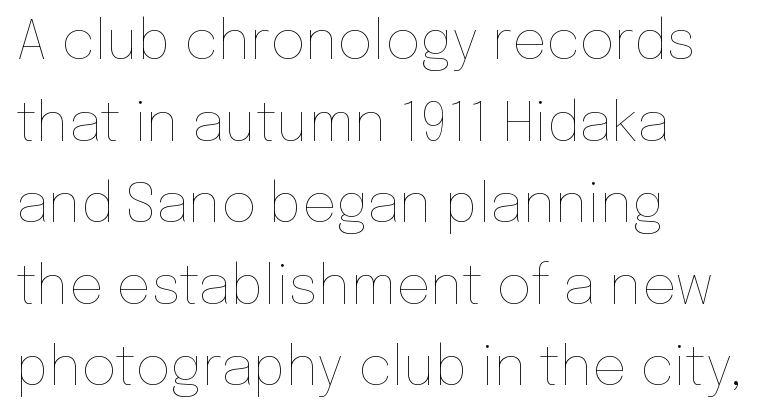
{"italic": "no", "bold": "no", "weight": "thin", "width": "normal", "stroke_contrast": "low", "x_height": "medium", "monospaced": "no", "underline": "no", "align": "left", "line_spacing": "normal", "line_spacing_ratio": 1.51, "letter_spacing": "normal", "letter_spacing_em": 0.0, "glyph_px": 54}
